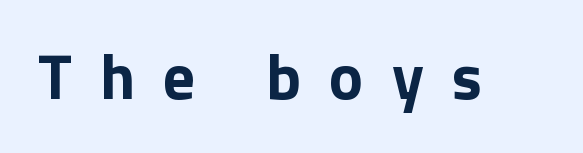
The image shows 64 px bold sans-serif type, upright; set unusually wide letter spacing (+0.44 em), not underlined; low stroke contrast and a medium x-height.
